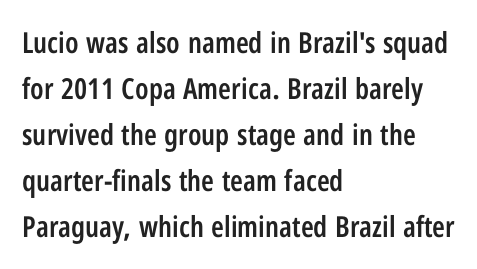
Note the varied advance widths — an 'i' is clearly narrower than an 'm'. These lines are composed in type without serifs. Designer's note — italics off, roman on. Reading down the block, your eye returns to a fixed left position each line. The designer left line spacing at the default.
